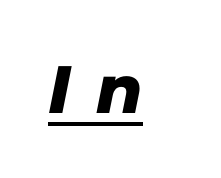
The image shows 67 px sans-serif type; set unusually wide letter spacing (+0.37 em), underlined; low stroke contrast and a medium x-height.
